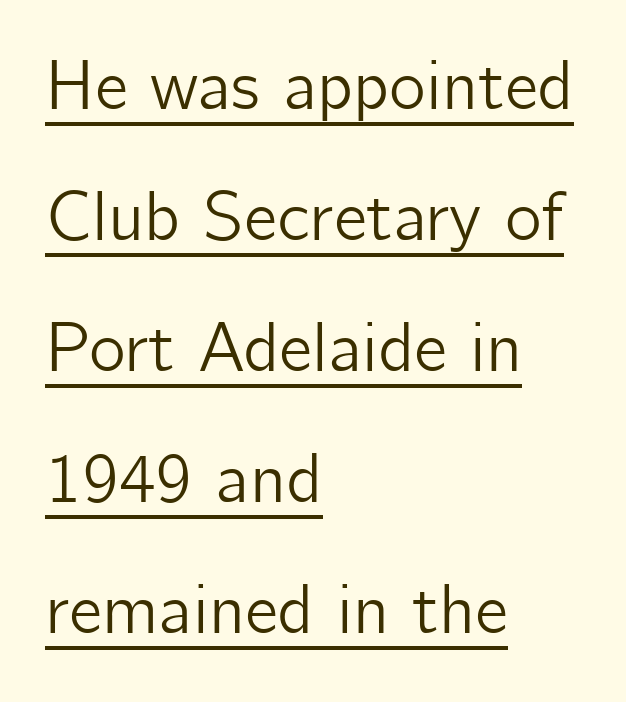
The lettering stays uniformly vertical, giving the passage a roman look. Students, note that the glyphs here touch the page at normal intervals. Each line starts at the same left margin while the right side varies. Caption: lettering with a line underneath.
